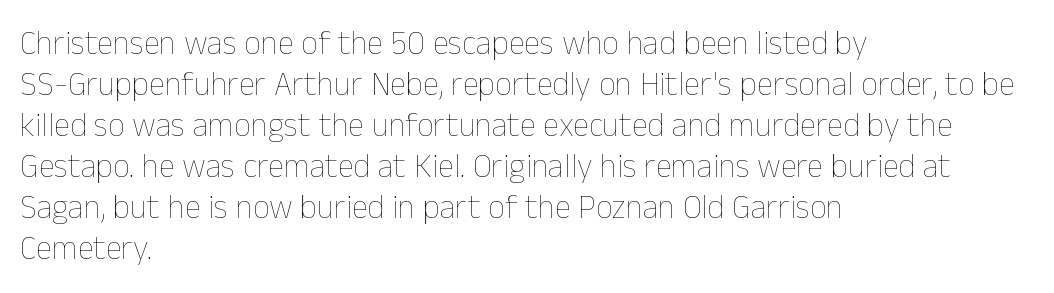
Here the glyphs are tracked normally, forming tight word shapes. Do the characters align in a grid? No, the font is proportional. A student would call this left alignment; a typographer would say flush left, rag right. Rule under the text: the space is simply empty. No chunkiness to these letters — they're not bold. When letters stand straight like this, we call the style roman or upright.
